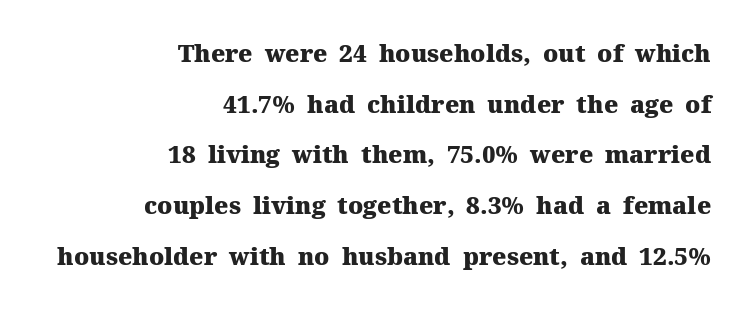
You can tell it's not italic because the verticals are truly vertical. Nothing unusual about the tracking: characters are spaced as the font intends. The block of text is sparse from top to bottom, with ample space between rows. Each line ends at the same right margin while the left side varies.
